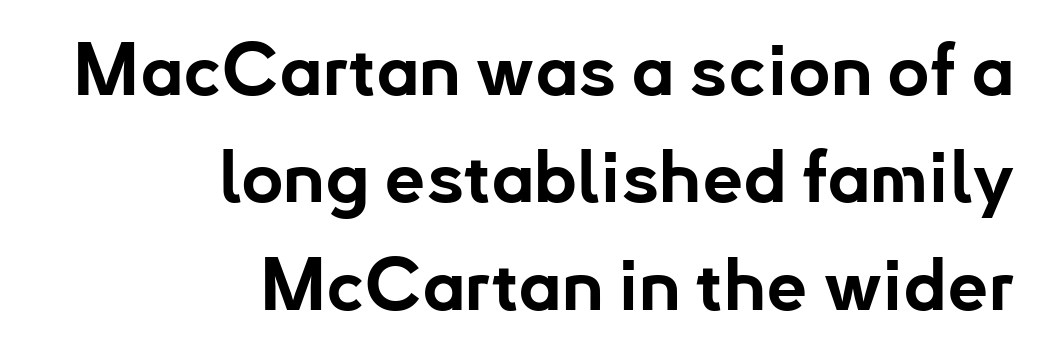
The image shows 73 px bold sans-serif type, upright; set right-aligned, normal line spacing (1.47x), normal letter spacing, not underlined; low stroke contrast and a small x-height.
